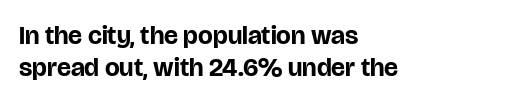
I'd describe the lettering as bold — thick and assertive. Words appear dense and cohesive because spacing is normal. Reading down the block, your eye returns to a fixed left position each line. The lettering holds an erect, upright posture throughout. Descender tails drop into unmarked territory.
